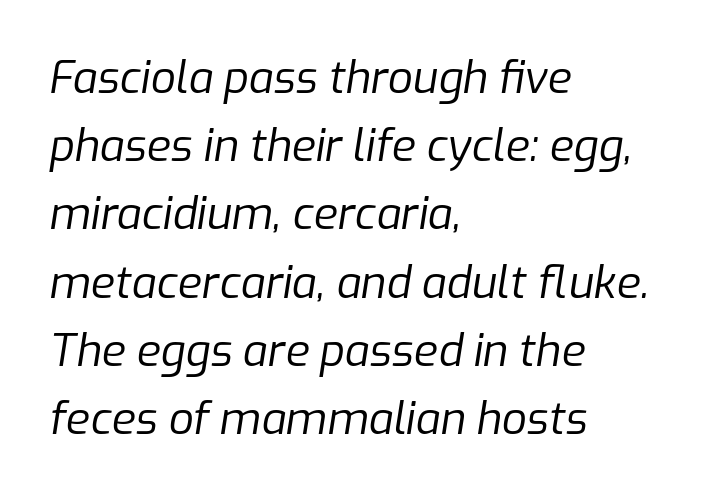
Q: Is the text bold? A: No.
Q: Is the text italic (slanted)? A: Yes, it leans right by about 9 degrees.
Q: Is the text underlined? A: No.
Q: How is the paragraph aligned? A: Left-aligned.
Q: Is the spacing between letters normal or unusually wide? A: Normal.
Q: Is the spacing between lines tight, normal or loose? A: Normal.
Q: Width (condensed, normal, or wide)? A: Normal.
Q: Stroke contrast? A: Low.
Q: x-height? A: Medium.
Q: Monospaced? A: No.
